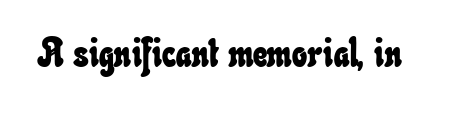
{"width": "condensed", "stroke_contrast": "low", "x_height": "small", "monospaced": "no", "underline": "no", "letter_spacing": "normal", "letter_spacing_em": 0.0, "glyph_px": 40}
